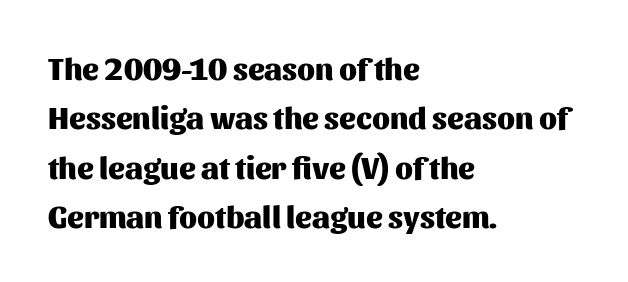
Q: Is the text bold? A: Yes.
Q: Is the text italic (slanted)? A: No, it is upright.
Q: Is the typeface a serif or a sans-serif typeface? A: Sans-serif.
Q: Is the text underlined? A: No.
Q: How is the paragraph aligned? A: Left-aligned.
Q: Is the spacing between letters normal or unusually wide? A: Normal.
Q: Is the spacing between lines tight, normal or loose? A: Normal.
Q: Width (condensed, normal, or wide)? A: Normal.
Q: Stroke contrast? A: Medium.
Q: x-height? A: Medium.
Q: Monospaced? A: No.
